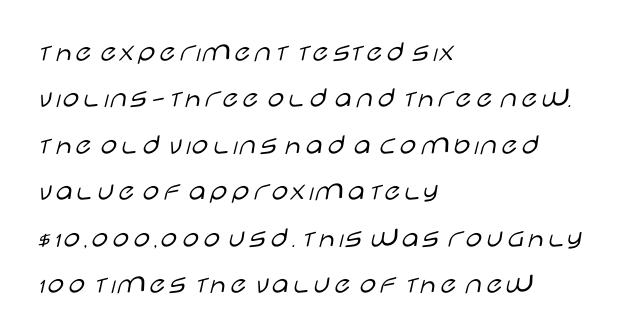
The image shows 30 px light, wide sans-serif type; set left-aligned, normal line spacing (1.55x), normal letter spacing, not underlined; low stroke contrast and a large x-height.
